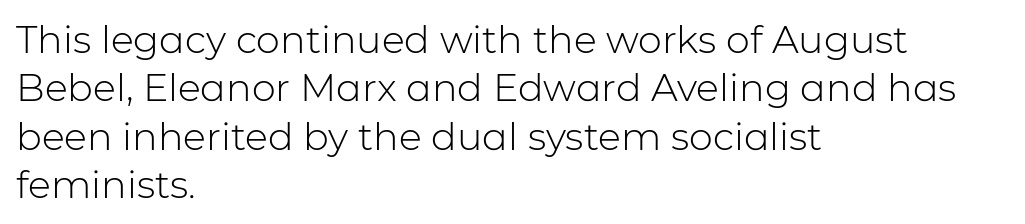
Q: Is the text bold? A: No.
Q: Is the text italic (slanted)? A: No, it is upright.
Q: Is the typeface a serif or a sans-serif typeface? A: Sans-serif.
Q: Is the text underlined? A: No.
Q: How is the paragraph aligned? A: Left-aligned.
Q: Is the spacing between letters normal or unusually wide? A: Normal.
Q: Is the spacing between lines tight, normal or loose? A: Normal.
Q: Width (condensed, normal, or wide)? A: Normal.
Q: Stroke contrast? A: Low.
Q: x-height? A: Medium.
Q: Monospaced? A: No.
